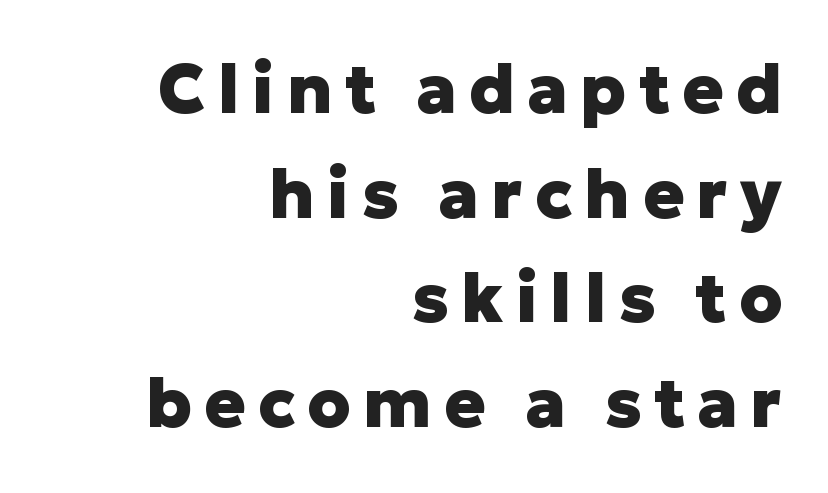
Honestly, the row spacing looks completely unremarkable. Unlike italic type, these characters show no tilt at all. Grotesque or geometric, the face here clearly has no serifs. The paragraph shown leans on its right margin. Clear beneath every line of the passage. Does the weight exceed regular? Yes, all the way to bold.
